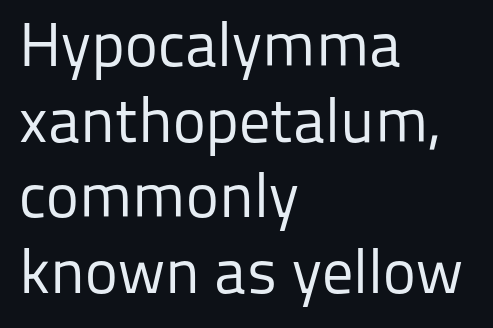
The baseline area is clear. Inter-character spacing is left at the font's built-in metrics. Stroke mass is kept to a normal reading level or below. Notice how the stems are strictly vertical — no italics here.
